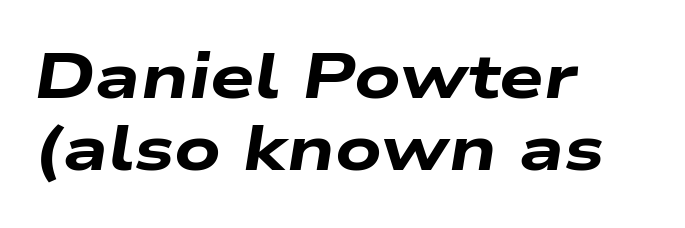
The image shows 63 px heavy, wide type, italic (leaning right); set left-aligned, tight line spacing (1.15x), normal letter spacing, not underlined; low stroke contrast and a medium x-height.
